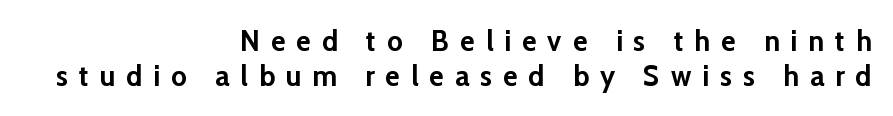
{"serif": "no", "italic": "no", "bold": "yes", "weight": "semibold", "width": "normal", "stroke_contrast": "low", "x_height": "medium", "monospaced": "no", "underline": "no", "align": "right", "line_spacing_ratio": 1.16, "letter_spacing": "wide", "letter_spacing_em": 0.37, "glyph_px": 30}
